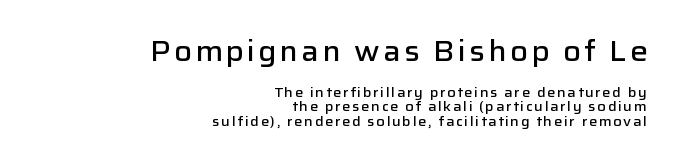
These lines were composed using upright roman letters. The passage shown stacks its lines with hardly any gap. The rendering uses natural spacing where letterforms have individual widths. The glyphs in this specimen are sans serif. Look at the stroke-to-counter ratio: somewhat heavy, a semibold.
